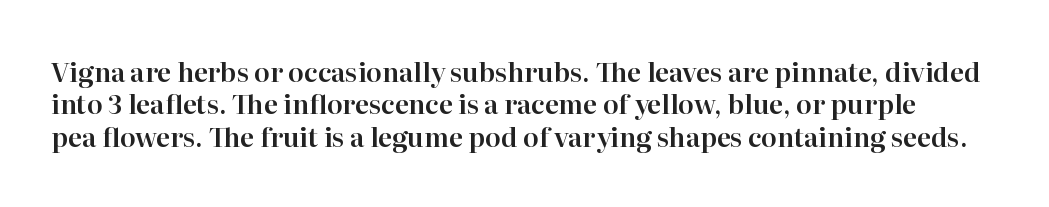
Q: Is the text italic (slanted)? A: No, it is upright.
Q: Is the text underlined? A: No.
Q: Is the spacing between letters normal or unusually wide? A: Normal.
Q: Is the spacing between lines tight, normal or loose? A: Normal.
